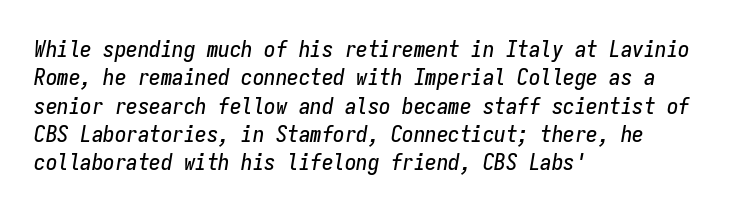
The glyphs are unaccompanied by any horizontal stroke below them. The specimen reads as italic at a glance. The type is set solid horizontally, with unmodified tracking. Left-aligned paragraph, ragged on the right.
